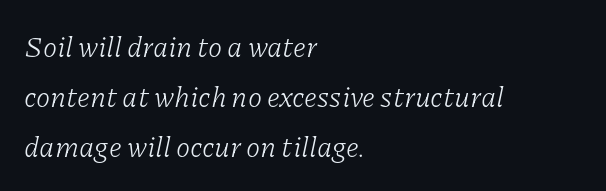
Q: Is the text bold? A: No.
Q: Is the text italic (slanted)? A: Yes, it leans right by about 11 degrees.
Q: Is the typeface a serif or a sans-serif typeface? A: Serif.
Q: Is the text underlined? A: No.
Q: How is the paragraph aligned? A: Left-aligned.
Q: Is the spacing between letters normal or unusually wide? A: Normal.
Q: Width (condensed, normal, or wide)? A: Normal.
Q: Stroke contrast? A: Low.
Q: x-height? A: Medium.
Q: Monospaced? A: No.
